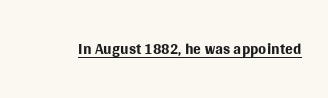
Q: Is the text bold? A: No.
Q: Is the text italic (slanted)? A: No, it is upright.
Q: Is the text underlined? A: Yes.
Q: Is the spacing between letters normal or unusually wide? A: Normal.
